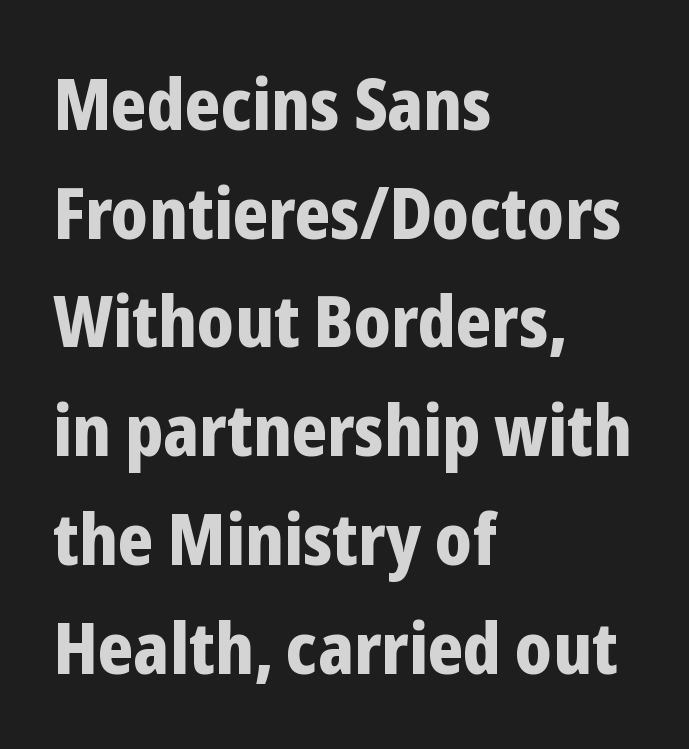
Q: Is the text bold? A: Yes.
Q: Is the text italic (slanted)? A: No, it is upright.
Q: Is the typeface a serif or a sans-serif typeface? A: Sans-serif.
Q: Is the text underlined? A: No.
Q: How is the paragraph aligned? A: Left-aligned.
Q: Is the spacing between letters normal or unusually wide? A: Normal.
Q: Is the spacing between lines tight, normal or loose? A: Normal.
Q: Width (condensed, normal, or wide)? A: Condensed.
Q: Stroke contrast? A: Low.
Q: x-height? A: Medium.
Q: Monospaced? A: No.
